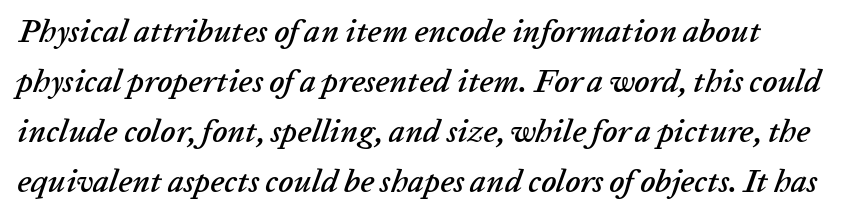
Q: Is the text italic (slanted)? A: Yes, it leans right by about 20 degrees.
Q: Is the text underlined? A: No.
Q: Is the spacing between letters normal or unusually wide? A: Normal.
Q: Is the spacing between lines tight, normal or loose? A: Normal.
Q: Width (condensed, normal, or wide)? A: Normal.
Q: Stroke contrast? A: Low.
Q: x-height? A: Medium.
Q: Monospaced? A: No.
